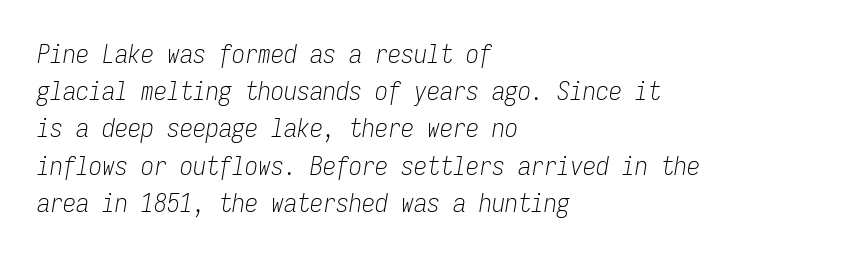
Vertical stems look standard width or narrower in stroke. This rendering features lettering with no underline. A typesetter would call this leading conventional body-copy spacing. Words appear dense and cohesive because spacing is normal.
